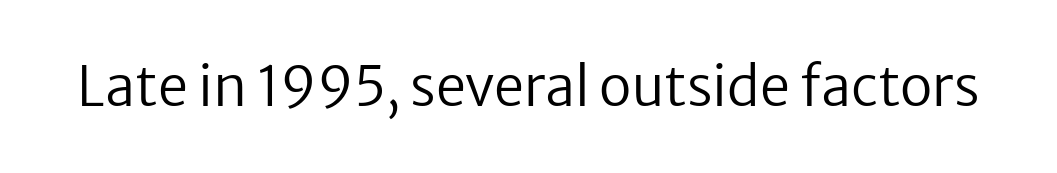
I'd call this a sans setting — the letters go barefoot. You could not count columns in this text — the font is proportionally spaced. No italicization has been applied; the sample stays upright. Is the stroke heavy? The answer is a plain regular-or-lighter.
